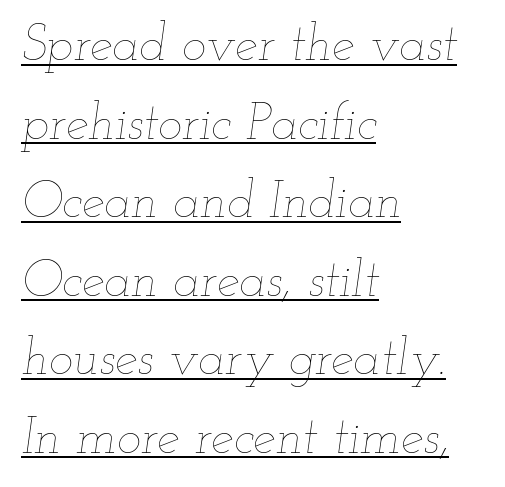
The image shows 51 px thin, wide type, italic (leaning right); set left-aligned, normal line spacing (1.54x), normal letter spacing, underlined; low stroke contrast and a small x-height.
